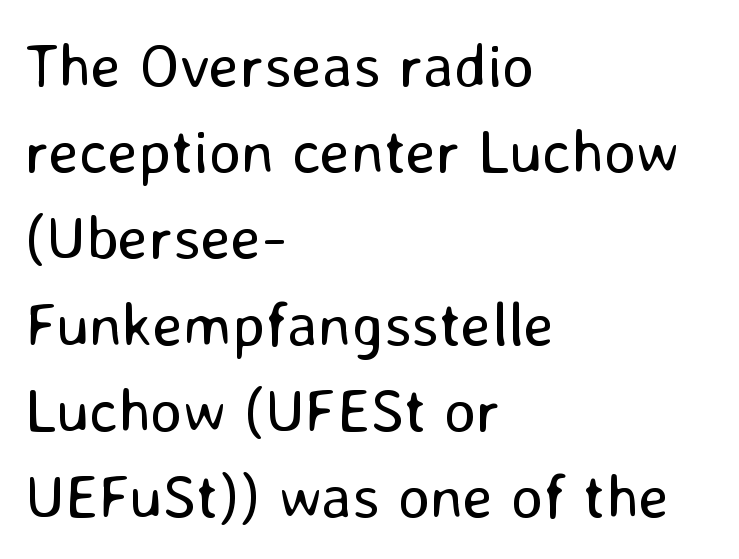
The image shows 62 px regular-weight sans-serif type, upright; set left-aligned, normal line spacing (1.39x), normal letter spacing, not underlined; low stroke contrast and a medium x-height.
